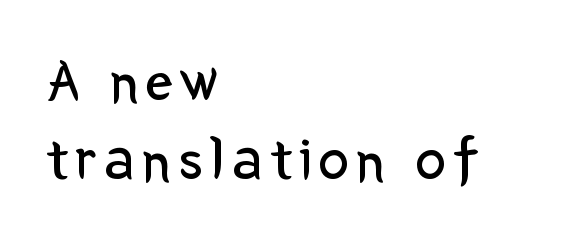
The image shows 62 px regular-weight sans-serif type, upright; set left-aligned, normal line spacing (1.28x), not underlined; low stroke contrast and a medium x-height.
